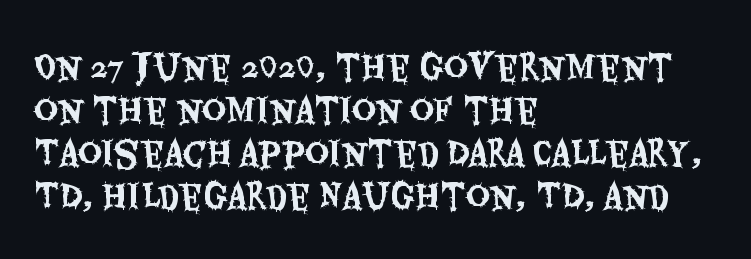
{"serif": "no", "italic": "no", "width": "condensed", "stroke_contrast": "medium", "x_height": "large", "monospaced": "no", "underline": "no", "align": "left", "line_spacing": "normal", "line_spacing_ratio": 1.3, "letter_spacing": "normal", "letter_spacing_em": 0.0, "glyph_px": 33}
